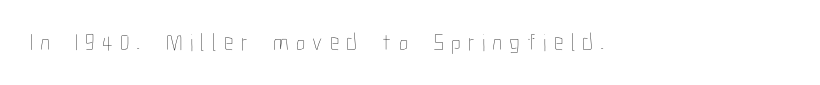
{"italic": "no", "bold": "no", "underline": "no", "letter_spacing": "wide", "letter_spacing_em": 0.3, "glyph_px": 24}
